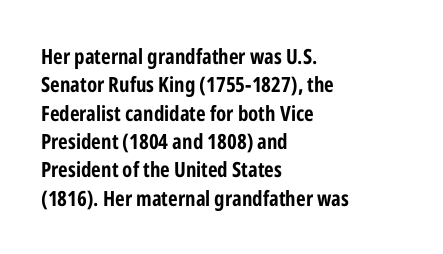
The lines in this sample share a left origin and differ only in where they stop. The block of text has a typical density, with ordinary space between rows. Posture: upright roman. The characters look thick and weighty, a clear bold. Letters rest on an invisible, unmarked baseline. There is no visible air inserted between adjacent glyphs.
